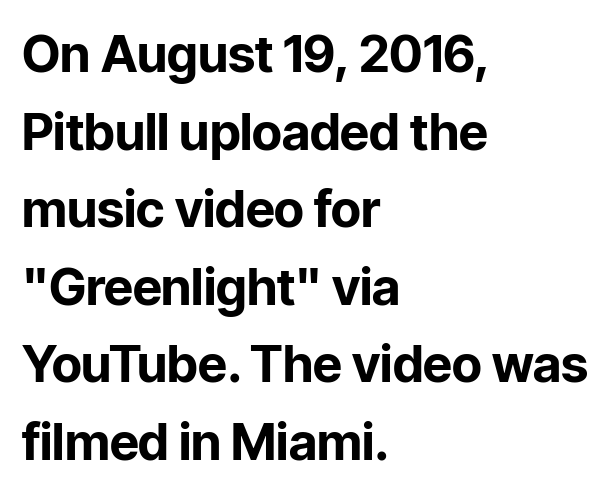
{"serif": "no", "italic": "no", "bold": "yes", "weight": "bold", "width": "normal", "stroke_contrast": "low", "x_height": "medium", "monospaced": "no", "underline": "no", "align": "left", "line_spacing": "normal", "line_spacing_ratio": 1.52, "letter_spacing": "normal", "letter_spacing_em": 0.0, "glyph_px": 51}
